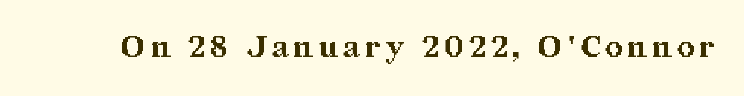
The type sits square on the baseline with zero lean. Has an underline been added? It has not. A serif font was chosen for this passage. In terms of weight, the rendering is a true, heavy bold.
